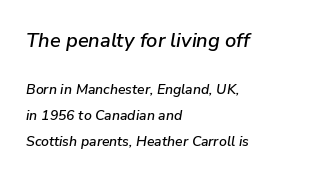
Q: Is the text italic (slanted)? A: Yes, it leans right by about 9 degrees.
Q: Is the text underlined? A: No.
Q: How is the paragraph aligned? A: Left-aligned.
Q: Is the spacing between letters normal or unusually wide? A: Normal.
Q: Which block of text is set in a larger size, the first (top) or the second (bottom)? A: The first (top) one.
